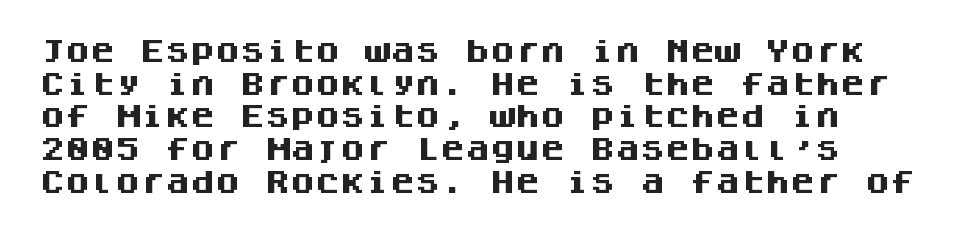
The image shows 25 px bold type, upright; set normal line spacing (1.31x), normal letter spacing, not underlined.
